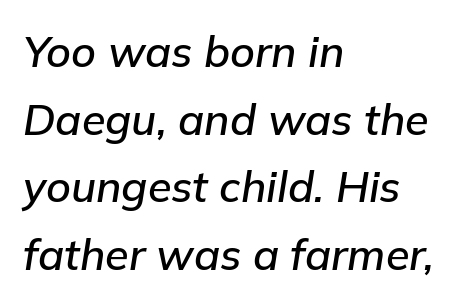
Each row of text sits above clean, open space. Line beginnings align vertically; line endings do not. This sample has the flowing, uneven cadence of proportional lettering. These lines were composed using italics. Is there much room between lines? A standard amount, neither cramped nor airy.
